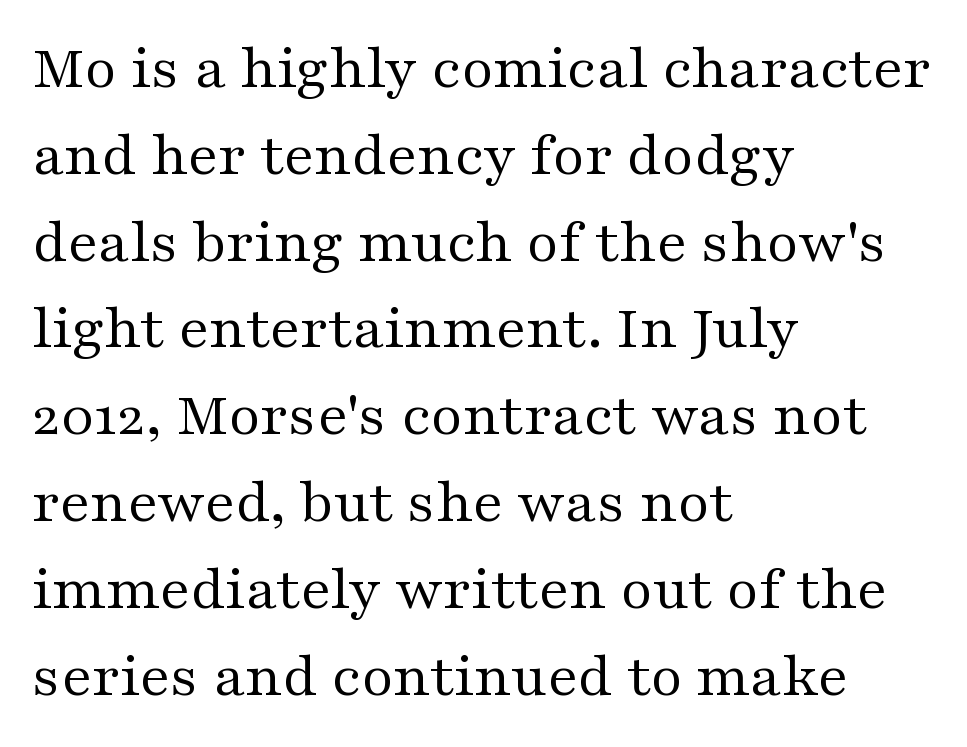
The image shows 62 px regular-weight, wide serif type, upright; set left-aligned, normal line spacing (1.4x), normal letter spacing, not underlined; medium stroke contrast and a medium x-height.
